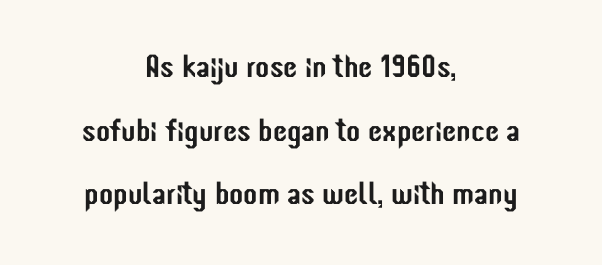
The image shows 32 px condensed sans-serif type, upright; set centered, loose line spacing (1.99x), normal letter spacing, not underlined; low stroke contrast and a medium x-height.
